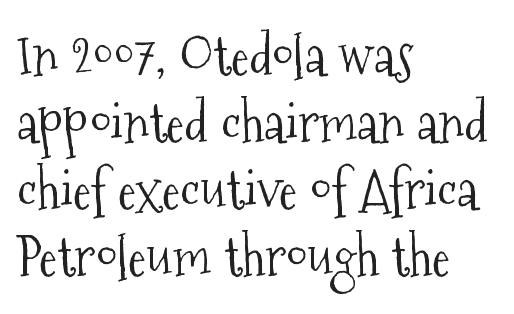
The image shows 55 px light, condensed serif type, upright; set left-aligned, line spacing 1.22x, normal letter spacing, not underlined; medium stroke contrast and a medium x-height.
